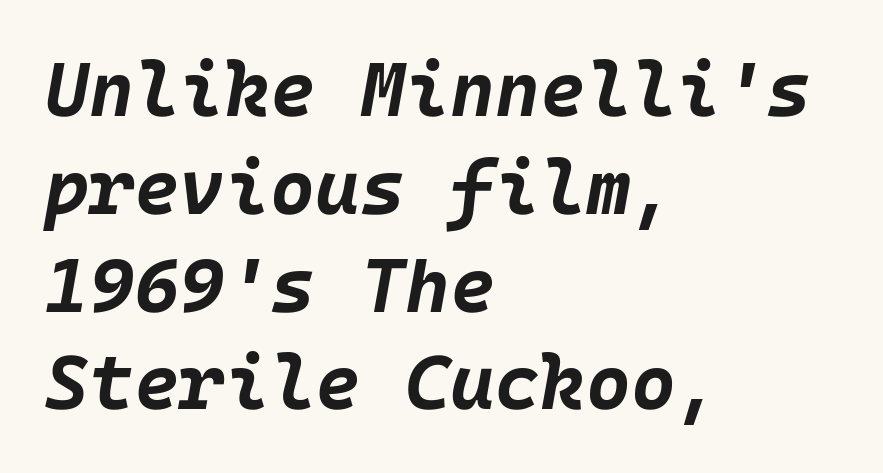
The gap between lines stays unmarked. Typesetter's note: full bold, strokes at maximum text heaviness. Vertical spacing — default. Tall strokes in this sample are angled rather than plumb. Look at the tracking — it's just the regular setting, nothing added.
